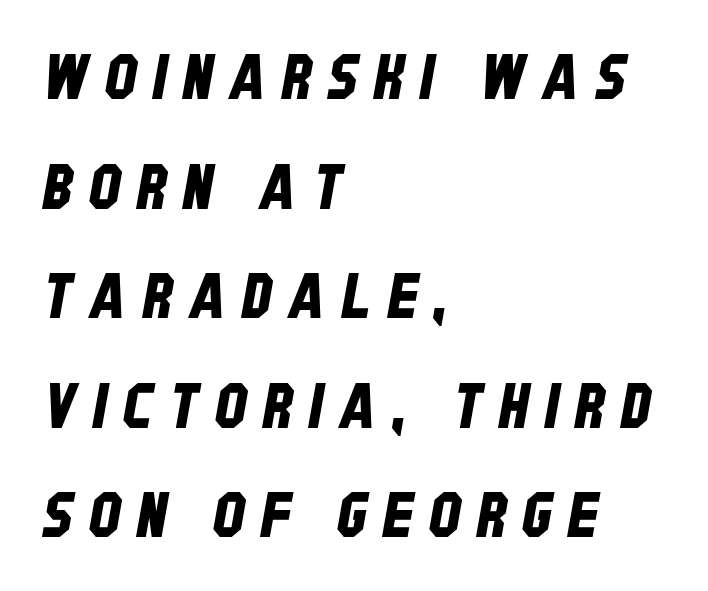
{"serif": "no", "width": "condensed", "stroke_contrast": "low", "x_height": "large", "monospaced": "no", "underline": "no", "align": "left", "line_spacing_ratio": 1.74, "letter_spacing": "wide", "letter_spacing_em": 0.26, "glyph_px": 63}
